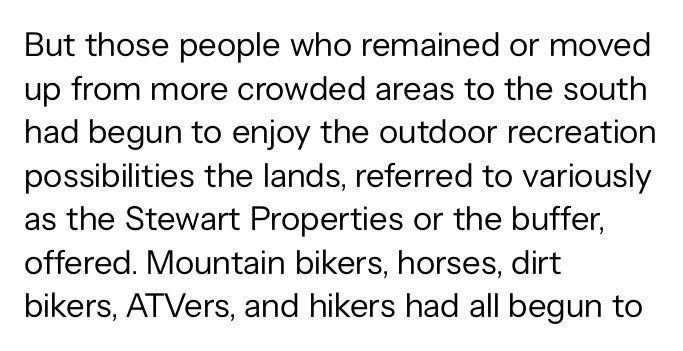
Q: Is the text bold? A: No.
Q: Is the text italic (slanted)? A: No, it is upright.
Q: Is the typeface a serif or a sans-serif typeface? A: Sans-serif.
Q: Is the text underlined? A: No.
Q: How is the paragraph aligned? A: Left-aligned.
Q: Is the spacing between letters normal or unusually wide? A: Normal.
Q: Is the spacing between lines tight, normal or loose? A: Normal.
Q: Width (condensed, normal, or wide)? A: Normal.
Q: Stroke contrast? A: Low.
Q: x-height? A: Medium.
Q: Monospaced? A: No.
